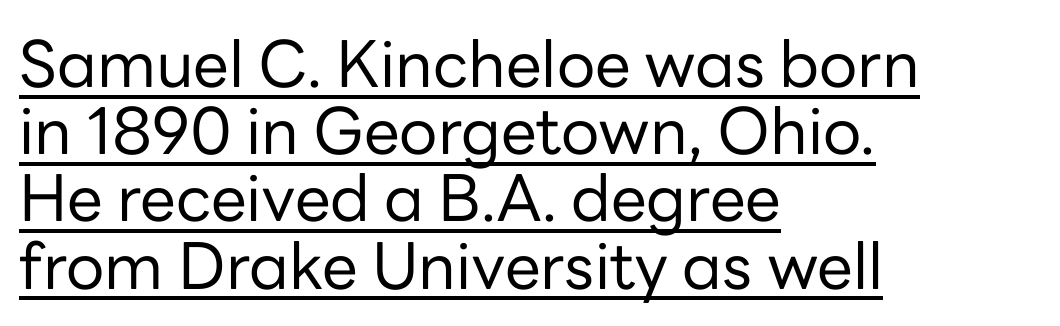
The image shows 64 px regular-weight sans-serif type, upright; set left-aligned, tight line spacing (1.05x), normal letter spacing, underlined; low stroke contrast and a medium x-height.
